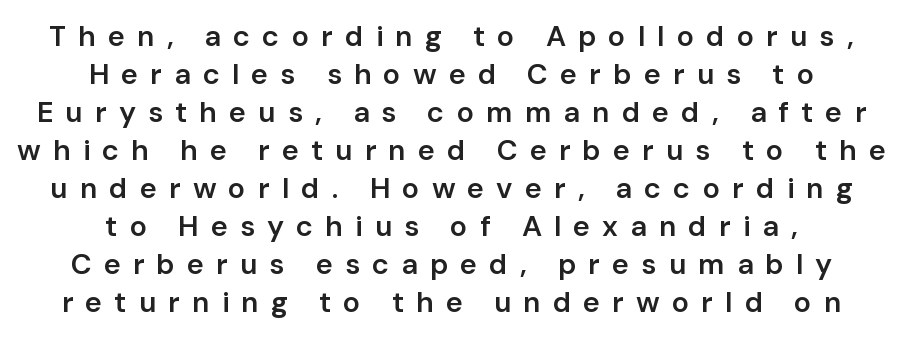
Nope, not italic — everything's standing straight. The tracking reads as deliberately expanded to a designer's eye. Baseline-to-baseline distance is the conventional proportion of letter height. A typesetter would label this face a sans. Leftover space on each line is divided equally before and after the words. The foot of each line stays bare and open.
